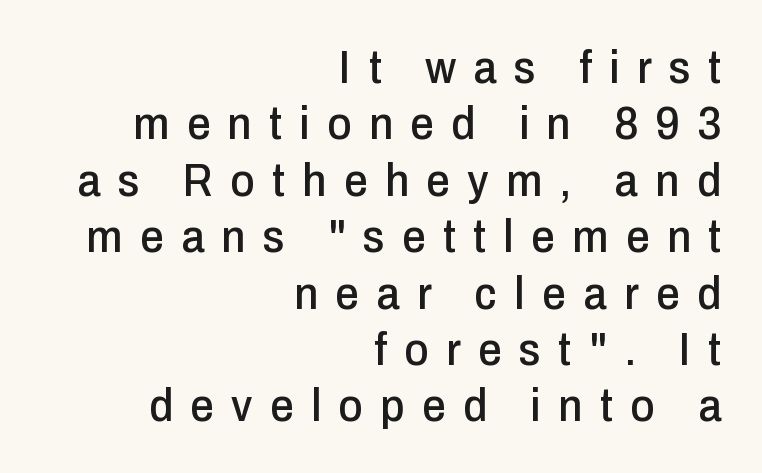
Q: Is the text italic (slanted)? A: No, it is upright.
Q: Is the typeface a serif or a sans-serif typeface? A: Sans-serif.
Q: Is the text underlined? A: No.
Q: How is the paragraph aligned? A: Right-aligned.
Q: Is the spacing between letters normal or unusually wide? A: Unusually wide.
Q: Width (condensed, normal, or wide)? A: Condensed.
Q: Stroke contrast? A: Low.
Q: x-height? A: Medium.
Q: Monospaced? A: No.
